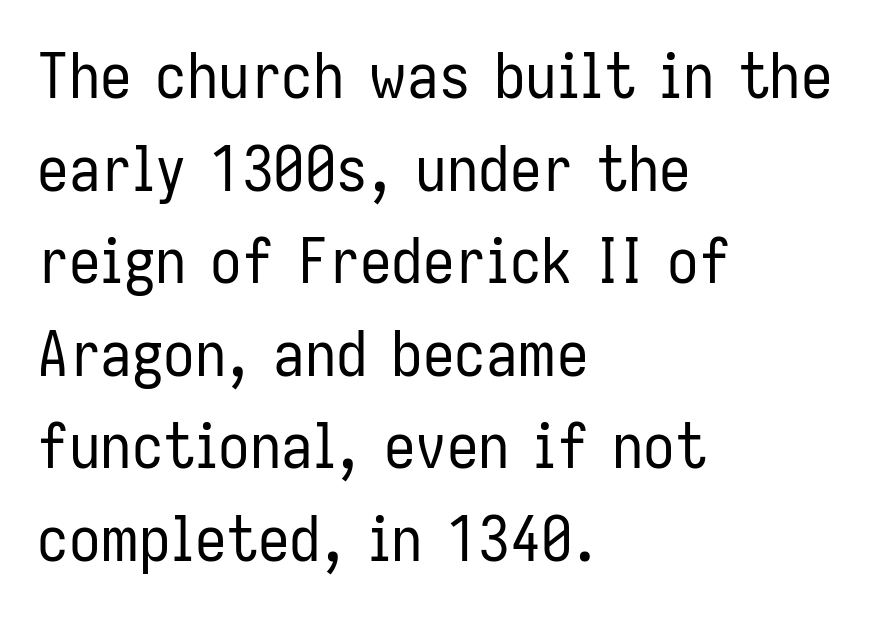
The face used here is proportionally spaced, like ordinary book or web type. This sample keeps an unexceptional amount of space between lines. Caption: multi-line text, flush left, ragged right. Grotesque or geometric, the face here clearly has no serifs.
